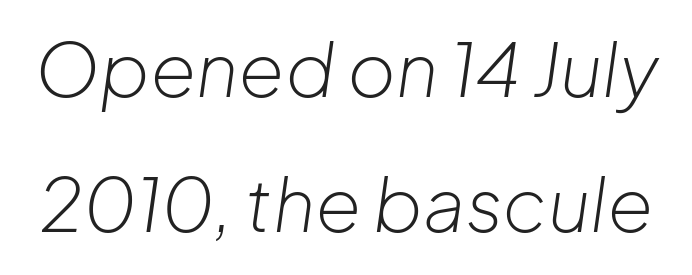
The image shows 74 px light type, italic (leaning right); set line spacing 1.83x, normal letter spacing, not underlined; low stroke contrast and a medium x-height.
